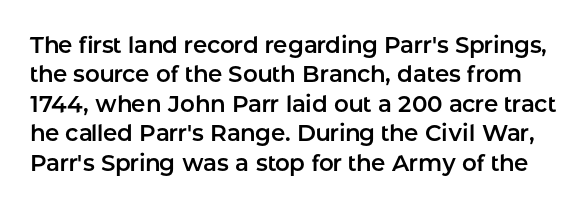
{"italic": "no", "underline": "no", "line_spacing": "normal", "line_spacing_ratio": 1.28, "letter_spacing": "normal", "letter_spacing_em": 0.0, "glyph_px": 23}
